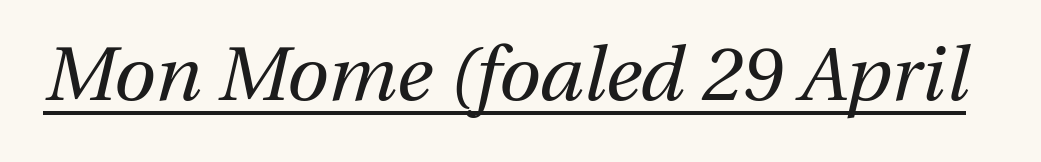
The image shows 76 px regular-weight type, italic (leaning right); set normal letter spacing, underlined; medium stroke contrast and a medium x-height.
